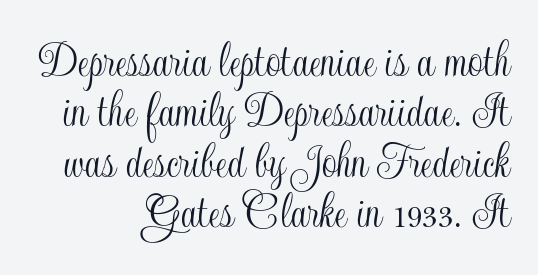
The image shows 53 px condensed type; set right-aligned, tight line spacing (0.95x), normal letter spacing, not underlined; a small x-height.
